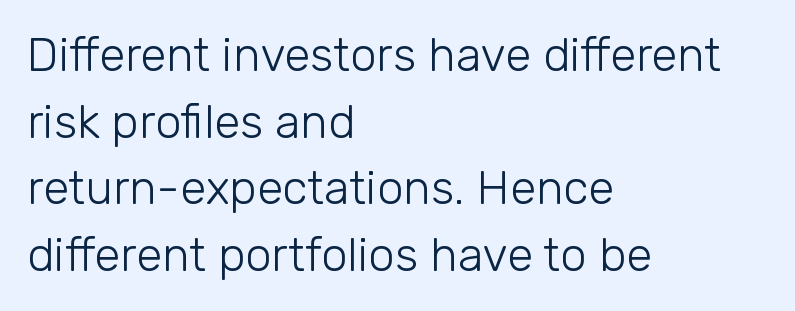
The image shows 47 px light sans-serif type, upright; set left-aligned, normal line spacing (1.42x), normal letter spacing, not underlined; low stroke contrast and a medium x-height.
